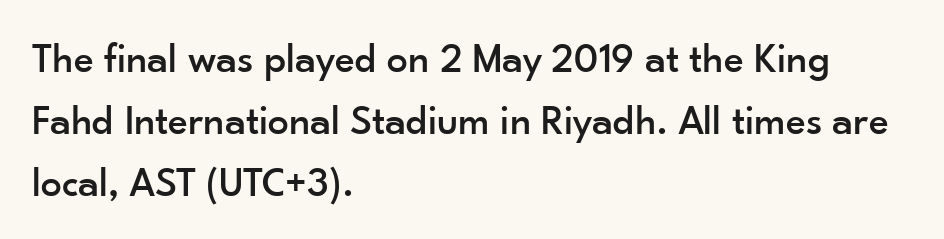
Q: Is the text italic (slanted)? A: No, it is upright.
Q: Is the typeface a serif or a sans-serif typeface? A: Sans-serif.
Q: Is the text underlined? A: No.
Q: How is the paragraph aligned? A: Left-aligned.
Q: Is the spacing between letters normal or unusually wide? A: Normal.
Q: Is the spacing between lines tight, normal or loose? A: Normal.
Q: Width (condensed, normal, or wide)? A: Normal.
Q: Stroke contrast? A: Low.
Q: x-height? A: Small.
Q: Monospaced? A: No.
